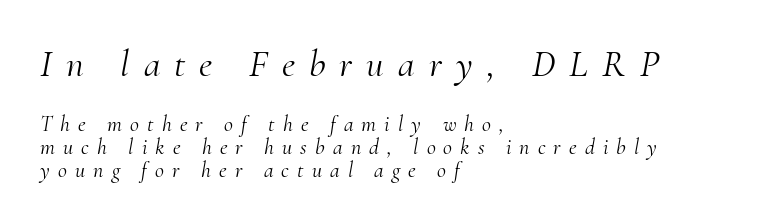
Type style note: has serifs. Characters follow at a spacing far wider than the type designer built in. A student would notice the top passage is typeset larger than what follows. Has an underline been added? It has not. Leading: reduced.
